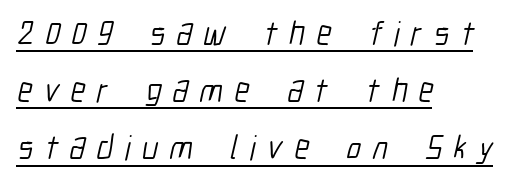
The image shows 34 px light, condensed sans-serif type; set left-aligned, normal line spacing (1.68x), unusually wide letter spacing (+0.33 em), underlined; low stroke contrast and a medium x-height.
